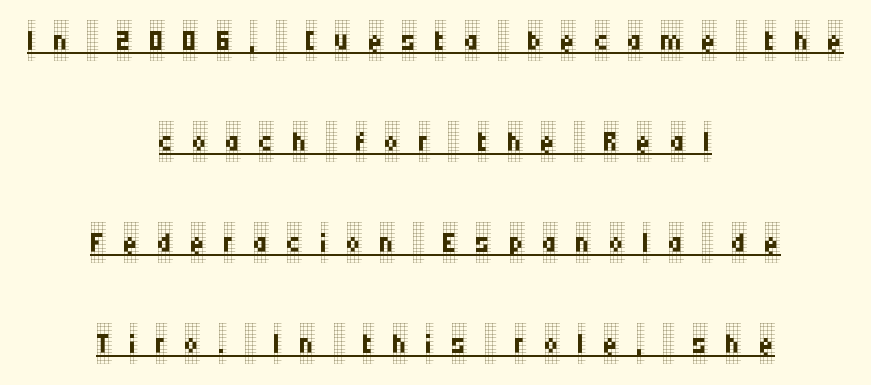
{"serif": "yes", "italic": "no", "bold": "no", "weight": "regular", "width": "condensed", "stroke_contrast": "low", "x_height": "large", "monospaced": "no", "underline": "yes", "align": "center", "line_spacing": "loose", "line_spacing_ratio": 2.46, "letter_spacing": "wide", "letter_spacing_em": 0.45, "glyph_px": 41}
